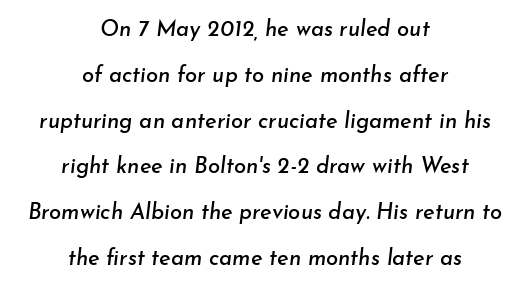
Q: Is the text italic (slanted)? A: Yes, it leans right by about 7 degrees.
Q: Is the text underlined? A: No.
Q: How is the paragraph aligned? A: Centered.
Q: Is the spacing between letters normal or unusually wide? A: Normal.
Q: Is the spacing between lines tight, normal or loose? A: Loose.
